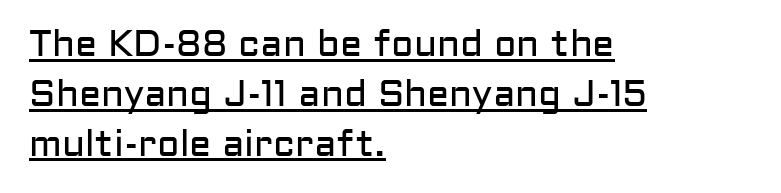
The image shows 37 px regular-weight sans-serif type, upright; set left-aligned, normal line spacing (1.35x), normal letter spacing, underlined; low stroke contrast and a medium x-height.
